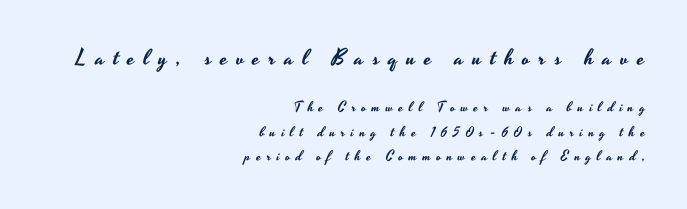
{"underline": "no", "align": "right", "line_spacing_ratio": 1.72, "letter_spacing": "wide", "letter_spacing_em": 0.41, "larger_block": "first", "size_ratio": 1.57, "glyph_px": 22}
